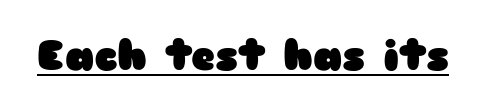
The sample's only ornament is a line tracing under the words. Tall strokes in this sample are plumb rather than angled. This rendering employs a face without finishing strokes, i.e., a sans-serif. Looks like regular typesetting: each glyph gets only the width it needs. Typesetter's note: full bold, strokes at maximum text heaviness. Default kerning and tracking; the words read as compact shapes.
